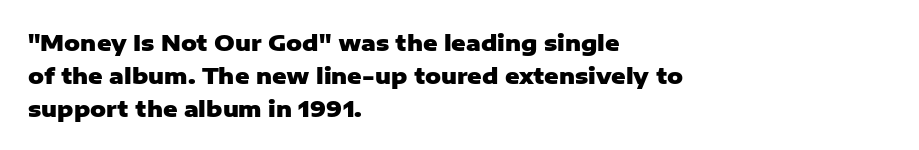
Q: Is the text bold? A: Yes.
Q: Is the text italic (slanted)? A: No, it is upright.
Q: Is the text underlined? A: No.
Q: How is the paragraph aligned? A: Left-aligned.
Q: Is the spacing between letters normal or unusually wide? A: Normal.
Q: Is the spacing between lines tight, normal or loose? A: Normal.
